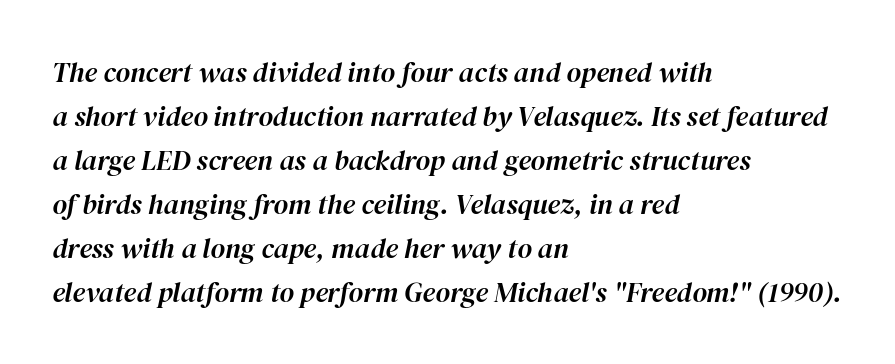
The letterforms sit shoulder to shoulder at normal distance. Reading down the column, the eye jumps a familiar distance to each next line. The lines are quadded left. Nobody drew a line under any word here. A typesetter would call this proportional, since set widths differ per character. The typography opts for an oblique posture over an upright one.
